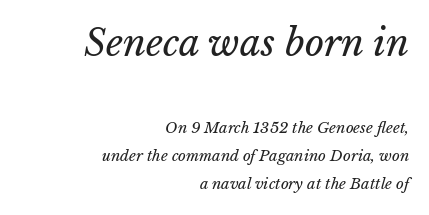
{"bold": "no", "weight": "regular", "width": "normal", "stroke_contrast": "low", "x_height": "medium", "monospaced": "no", "underline": "no", "align": "right", "line_spacing_ratio": 1.86, "letter_spacing": "normal", "letter_spacing_em": 0.0, "larger_block": "first", "size_ratio": 2.47, "glyph_px": 37}
